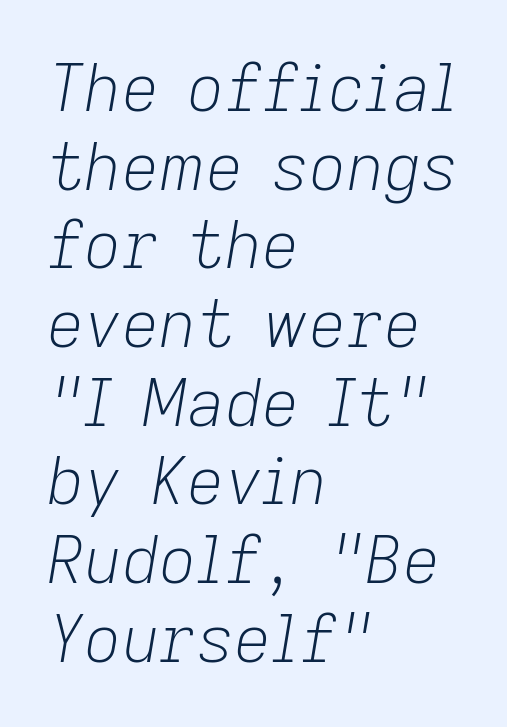
Spacing verdict: proportional, widths tailored to each character. If you drew a line through each stem, it would be angled. Bold? No — there's no thickening of the strokes. The letters sit at their default tracking, neither squeezed nor spread. Clear beneath every line of the passage.
